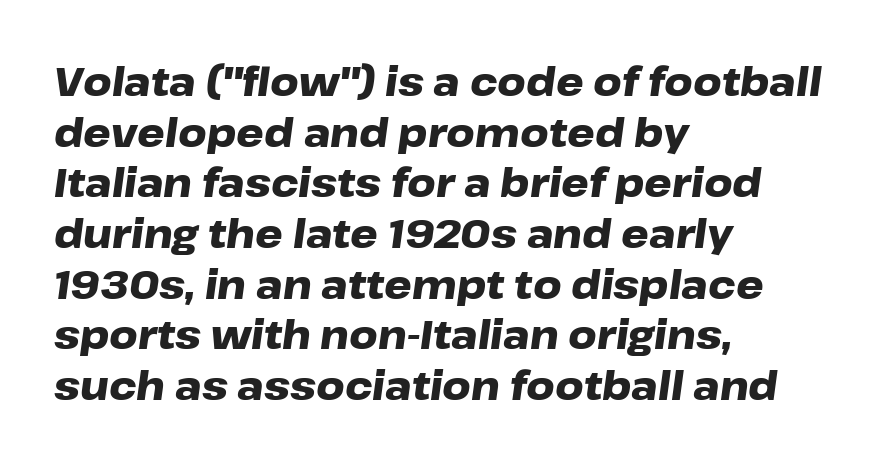
Spacing verdict: proportional, widths tailored to each character. Descenders are the only things crossing below the line. Thick stems and heavy bowls — unmistakably bold. Vertical spacing — default.
